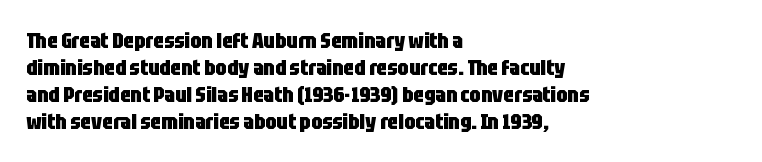
The image shows 22 px bold type, upright; set left-aligned, line spacing 1.22x, normal letter spacing, not underlined.
